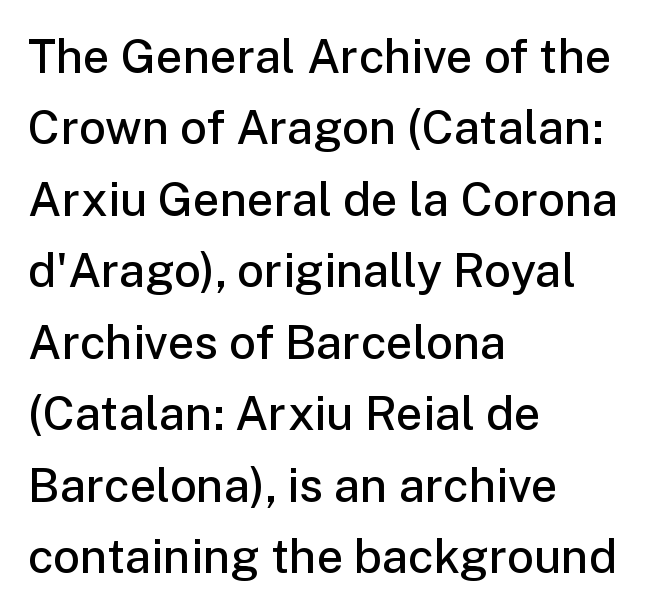
Q: Is the text bold? A: Semi-bold.
Q: Is the text italic (slanted)? A: No, it is upright.
Q: Is the typeface a serif or a sans-serif typeface? A: Sans-serif.
Q: Is the text underlined? A: No.
Q: How is the paragraph aligned? A: Left-aligned.
Q: Is the spacing between letters normal or unusually wide? A: Normal.
Q: Is the spacing between lines tight, normal or loose? A: Normal.
Q: Width (condensed, normal, or wide)? A: Normal.
Q: Stroke contrast? A: Low.
Q: x-height? A: Medium.
Q: Monospaced? A: No.
